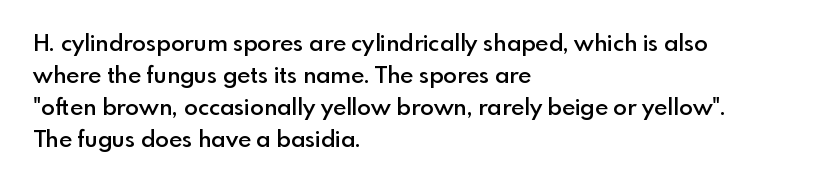
The image shows 23 px text type, upright; set left-aligned, normal line spacing (1.39x), normal letter spacing, not underlined.
